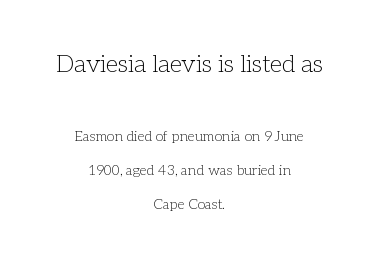
{"italic": "no", "bold": "no", "underline": "no", "align": "center", "line_spacing": "loose", "line_spacing_ratio": 2.44, "letter_spacing": "normal", "letter_spacing_em": 0.0, "larger_block": "first", "size_ratio": 1.71, "glyph_px": 24}
